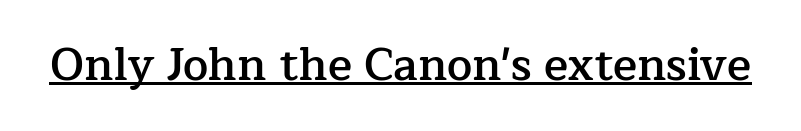
A continuous stroke trails under the words, as in a hyperlink. You can tell it's not italic because the verticals are truly vertical. The horizontal fit of the characters is conventional and even. The strokes are fattened partway — semibold, not bold. Examine the stroke ends and you'll spot serifs. The passage shown is typed in a proportional face where columns would drift.
